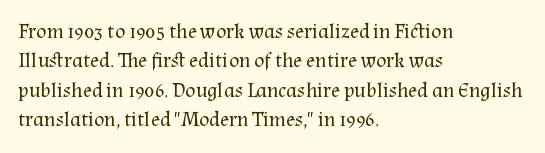
A clean baseline with only descenders dipping below it. If you drew a line through each stem, it would be perfectly vertical. Honestly, the row spacing looks completely unremarkable. Is this a heavy cut? Hardly; it is regular or lighter.
